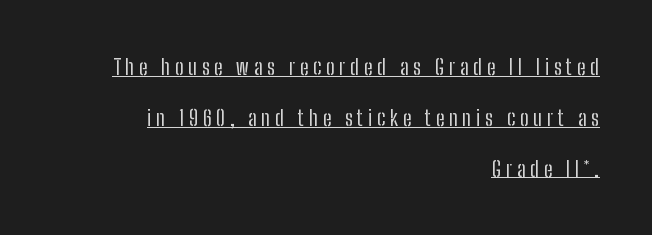
Which margin do the lines hug? The right one — the left edge is uneven. The passage shown has open, widely tracked lettering throughout. It's the straight-up-and-down kind of type. The characters are drawn with everyday or finer stroke widths. Caption: lettering with a line underneath. The lines are spread far apart with generous leading.
